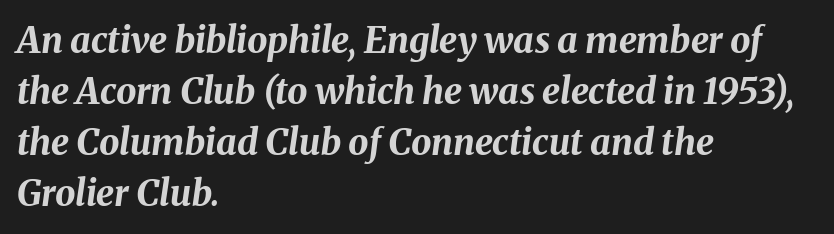
Q: Is the text bold? A: Yes.
Q: Is the text italic (slanted)? A: Yes, it leans right by about 8 degrees.
Q: Is the text underlined? A: No.
Q: How is the paragraph aligned? A: Left-aligned.
Q: Is the spacing between letters normal or unusually wide? A: Normal.
Q: Is the spacing between lines tight, normal or loose? A: Normal.
Q: Width (condensed, normal, or wide)? A: Normal.
Q: Stroke contrast? A: Medium.
Q: x-height? A: Medium.
Q: Monospaced? A: No.
